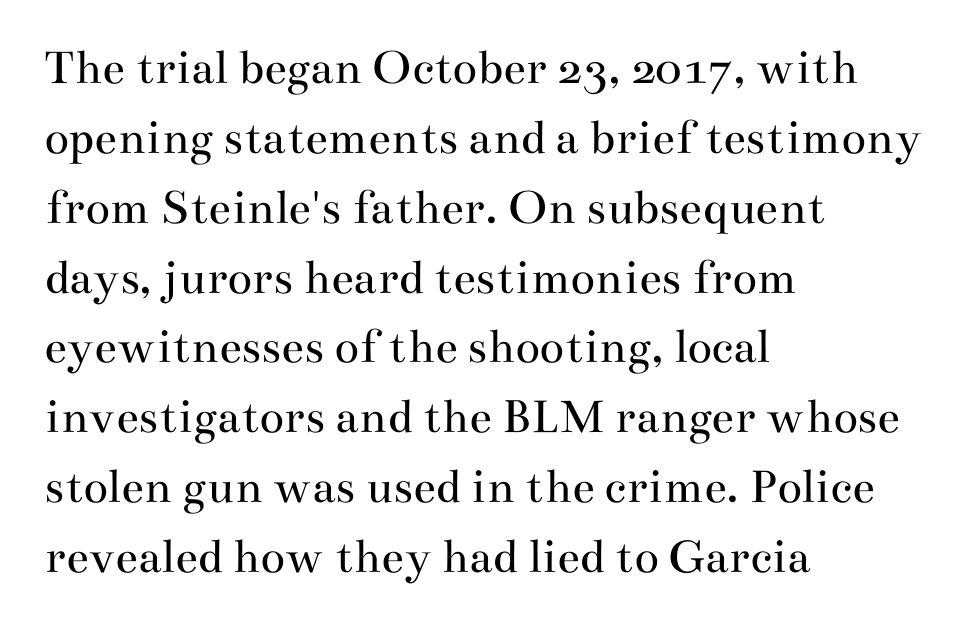
{"serif": "yes", "italic": "no", "bold": "no", "weight": "regular", "width": "wide", "stroke_contrast": "medium", "x_height": "small", "monospaced": "no", "underline": "no", "align": "left", "line_spacing": "normal", "line_spacing_ratio": 1.37, "letter_spacing": "normal", "letter_spacing_em": 0.0, "glyph_px": 51}
